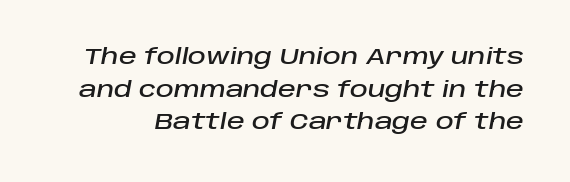
The image shows 22 px text type, italic (leaning right); set normal line spacing (1.48x), normal letter spacing, not underlined.
